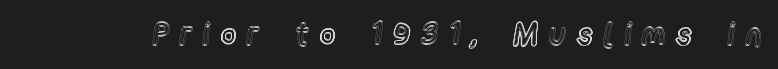
{"width": "condensed", "x_height": "medium", "monospaced": "no", "underline": "no", "letter_spacing": "wide", "letter_spacing_em": 0.36, "glyph_px": 32}
